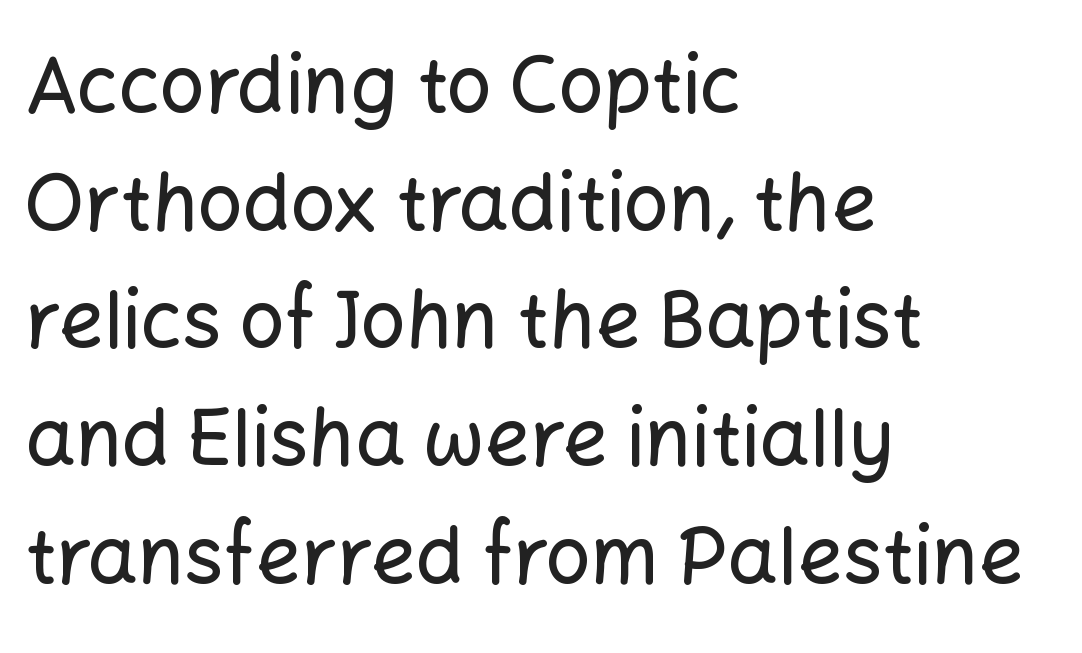
{"serif": "no", "italic": "no", "width": "normal", "stroke_contrast": "low", "x_height": "medium", "monospaced": "no", "underline": "no", "align": "left", "line_spacing": "normal", "line_spacing_ratio": 1.49, "letter_spacing": "normal", "letter_spacing_em": 0.0, "glyph_px": 79}
